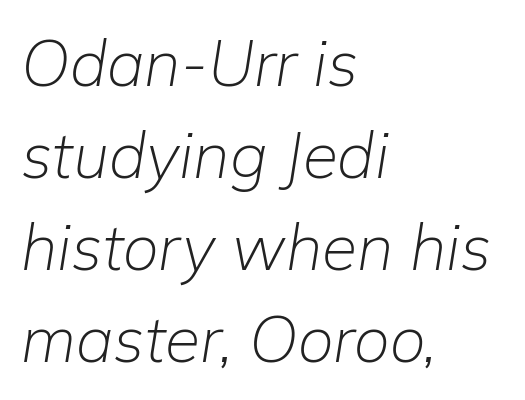
{"italic": "yes", "lean": "right", "slant_degrees": 9, "bold": "no", "weight": "light", "width": "normal", "stroke_contrast": "low", "x_height": "medium", "monospaced": "no", "underline": "no", "align": "left", "line_spacing": "normal", "line_spacing_ratio": 1.44, "letter_spacing": "normal", "letter_spacing_em": 0.0, "glyph_px": 64}
